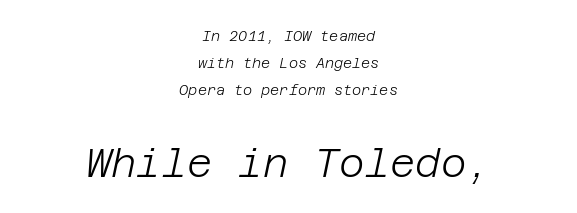
Is the stroke heavy? The answer is a plain regular-or-lighter. Does extra space separate the letters? No, they use regular spacing. Compared with a flush-left layout, this one balances lines on the center instead. Caption: upper text group reduced, lower text group enlarged.
